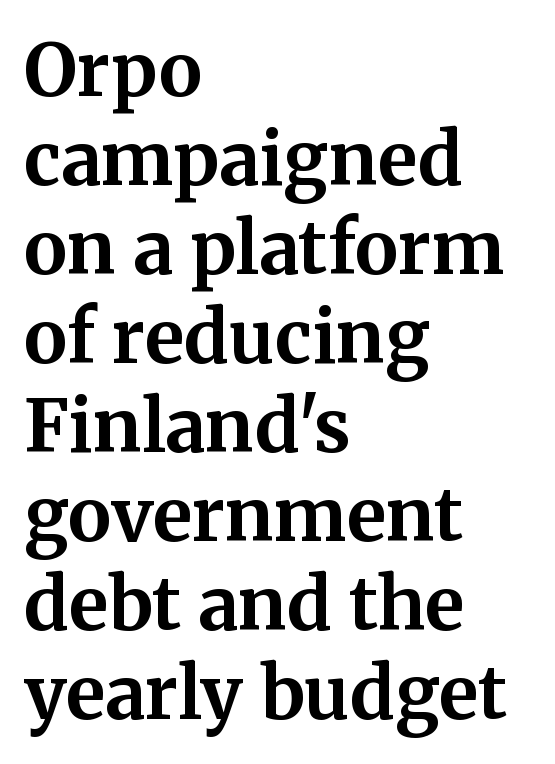
Q: Is the text bold? A: Yes.
Q: Is the text italic (slanted)? A: No, it is upright.
Q: Is the typeface a serif or a sans-serif typeface? A: Serif.
Q: Is the text underlined? A: No.
Q: How is the paragraph aligned? A: Left-aligned.
Q: Is the spacing between letters normal or unusually wide? A: Normal.
Q: Width (condensed, normal, or wide)? A: Normal.
Q: Stroke contrast? A: Medium.
Q: x-height? A: Medium.
Q: Monospaced? A: No.
